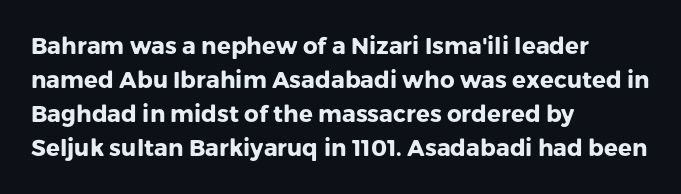
The strip under each line holds only bare page. How are the letters spaced? Ordinarily, with no added tracking. Line spacing here is normal. This rendering uses left alignment, leaving the right contour irregular. When letters stand straight like this, we call the style roman or upright. The rendering uses a bold face; every stroke is thick and dark.
